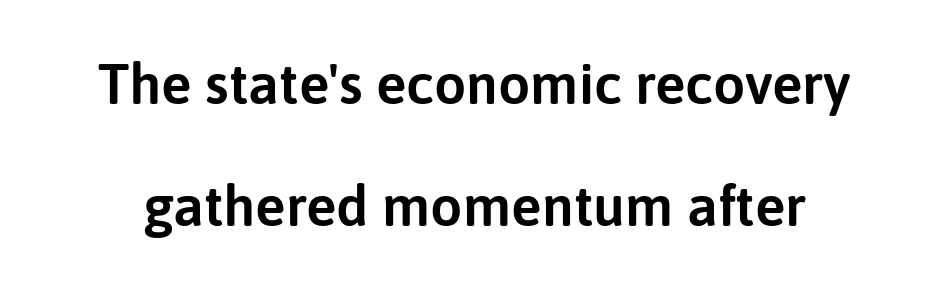
{"serif": "no", "italic": "no", "width": "normal", "stroke_contrast": "low", "x_height": "medium", "monospaced": "no", "underline": "no", "line_spacing": "loose", "line_spacing_ratio": 2.14, "letter_spacing": "normal", "letter_spacing_em": 0.0, "glyph_px": 57}
